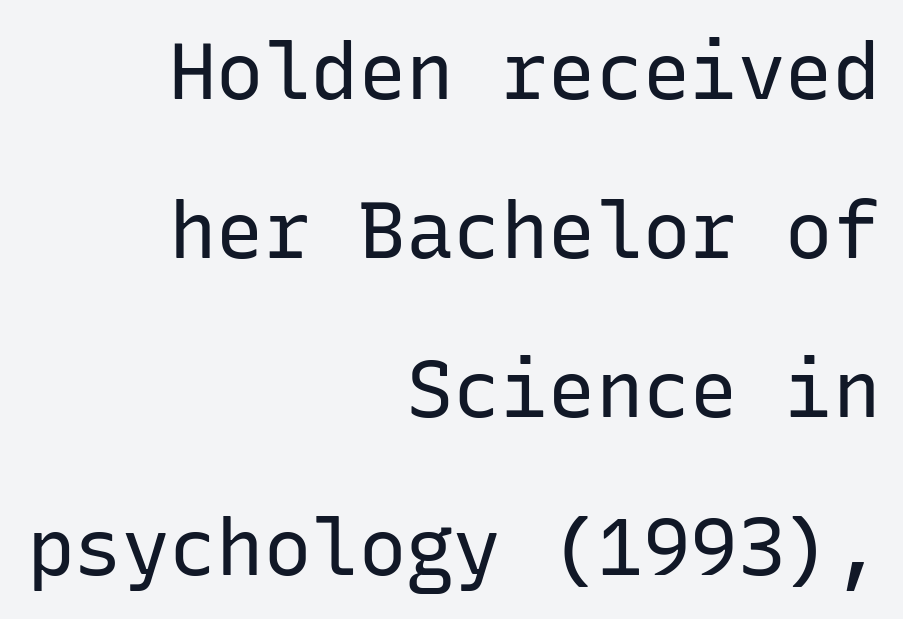
The image shows 79 px regular-weight sans-serif type, upright, monospaced; set right-aligned, loose line spacing (2.01x), normal letter spacing, not underlined; low stroke contrast and a medium x-height.
